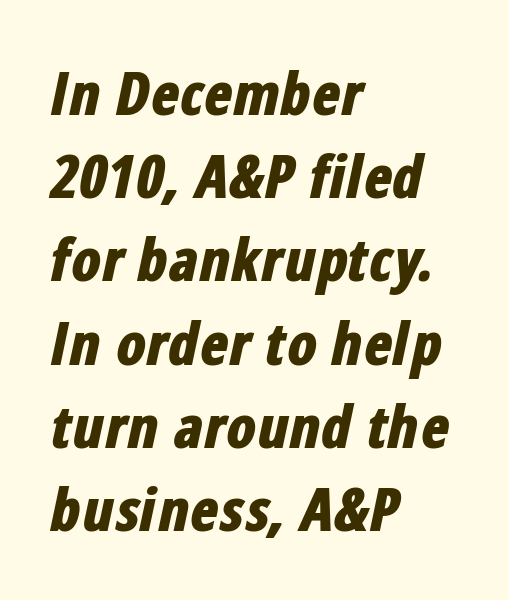
Evenly set lines give the paragraph a standard silhouette. The typography opts for an oblique posture over an upright one. The face used here is proportionally spaced, like ordinary book or web type. Is the type bold? Yes — the strokes are clearly thick and heavy.
